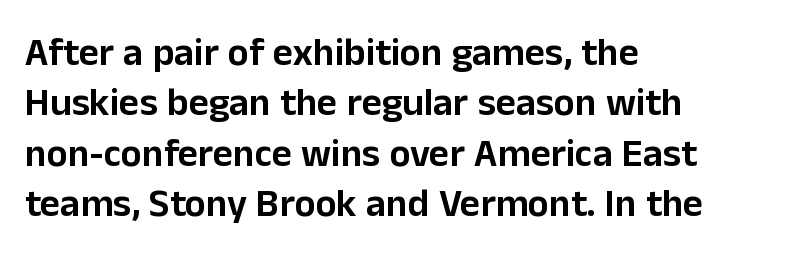
The passage shown is not underscored anywhere. These lines are rendered in a variable-pitch font. Letterform terminals end flat and unadorned throughout the passage. Line beginnings align vertically; line endings do not. You could call the tracking neutral — neither tight nor loose.
